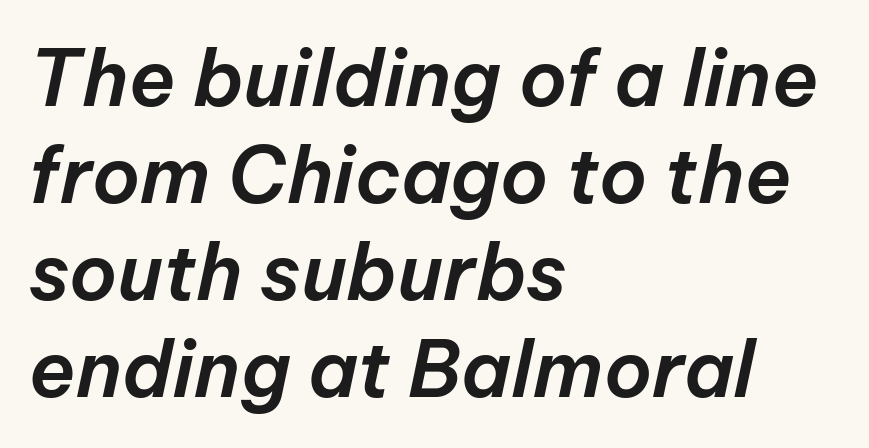
Q: Is the text italic (slanted)? A: Yes, it leans right by about 12 degrees.
Q: Is the text underlined? A: No.
Q: How is the paragraph aligned? A: Left-aligned.
Q: Is the spacing between letters normal or unusually wide? A: Normal.
Q: Is the spacing between lines tight, normal or loose? A: Normal.
Q: Width (condensed, normal, or wide)? A: Normal.
Q: Stroke contrast? A: Low.
Q: x-height? A: Medium.
Q: Monospaced? A: No.
